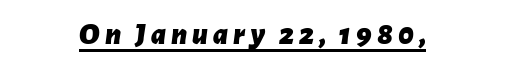
The image shows 31 px bold type, italic (leaning right); set centered, underlined; low stroke contrast and a medium x-height.
